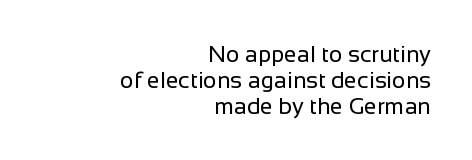
{"italic": "no", "bold": "no", "underline": "no", "align": "right", "line_spacing": "tight", "line_spacing_ratio": 1.12, "letter_spacing": "normal", "letter_spacing_em": 0.0, "glyph_px": 23}
